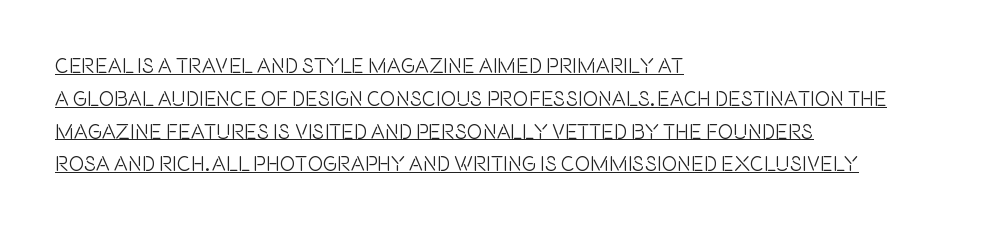
Q: Is the text italic (slanted)? A: No, it is upright.
Q: Is the text underlined? A: Yes.
Q: How is the paragraph aligned? A: Left-aligned.
Q: Is the spacing between letters normal or unusually wide? A: Normal.
Q: Is the spacing between lines tight, normal or loose? A: Normal.
